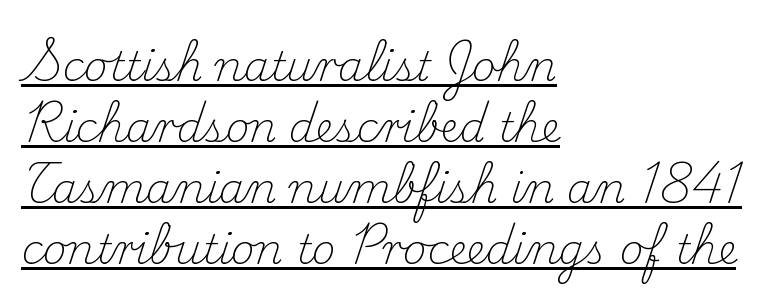
{"serif": "yes", "bold": "no", "weight": "light", "width": "normal", "stroke_contrast": "medium", "x_height": "small", "monospaced": "no", "underline": "yes", "align": "left", "line_spacing": "normal", "line_spacing_ratio": 1.49, "letter_spacing": "normal", "letter_spacing_em": 0.0, "glyph_px": 41}
